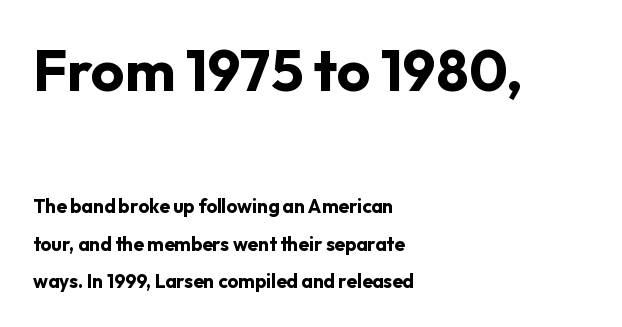
The block sitting higher on the canvas is the one with enlarged characters. Leftover space on each line is placed entirely after the last word. Rendered with straight, roman letterforms. Are there feet on the stems? There aren't — it's a sans.
